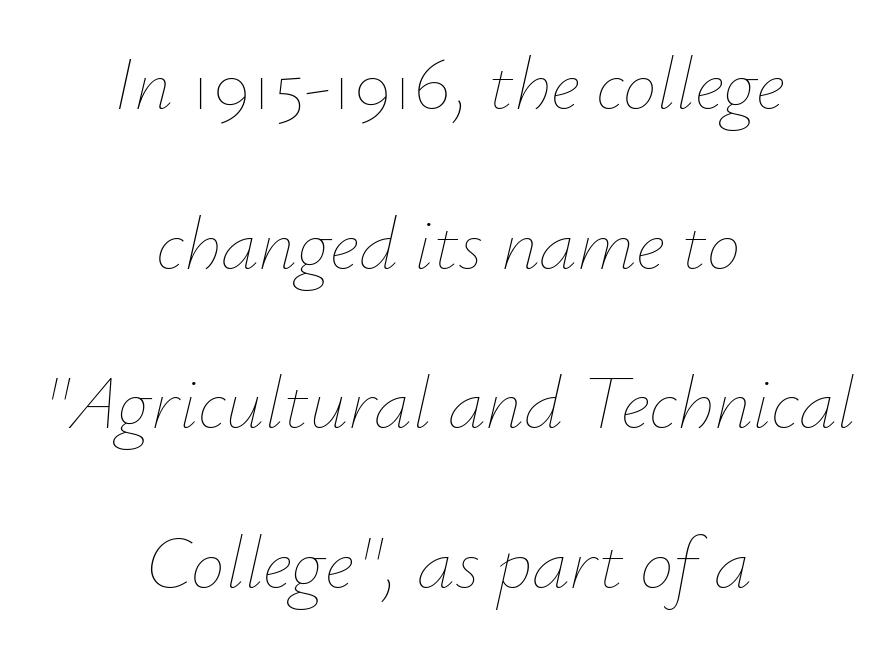
Q: Is the text bold? A: No.
Q: Is the text italic (slanted)? A: Yes, it leans right by about 12 degrees.
Q: Is the text underlined? A: No.
Q: How is the paragraph aligned? A: Centered.
Q: Is the spacing between letters normal or unusually wide? A: Normal.
Q: Is the spacing between lines tight, normal or loose? A: Loose.
Q: Width (condensed, normal, or wide)? A: Normal.
Q: Stroke contrast? A: Low.
Q: x-height? A: Small.
Q: Monospaced? A: No.
